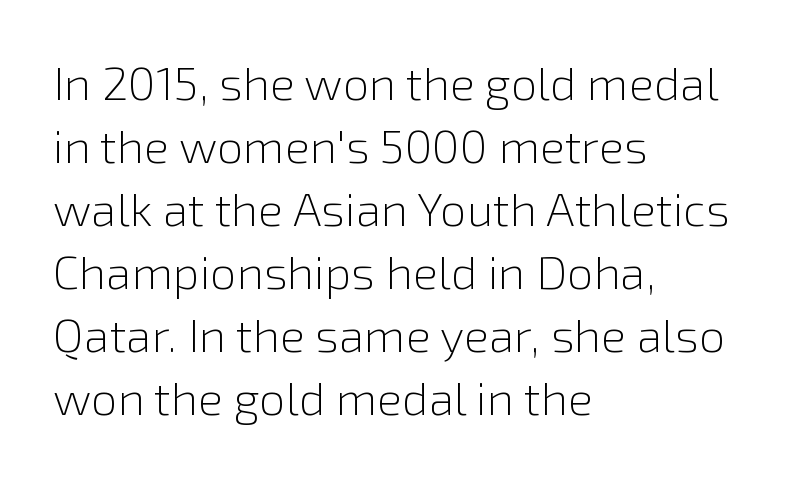
{"serif": "no", "italic": "no", "bold": "no", "weight": "light", "width": "normal", "x_height": "medium", "monospaced": "no", "underline": "no", "align": "left", "line_spacing": "normal", "line_spacing_ratio": 1.34, "letter_spacing": "normal", "letter_spacing_em": 0.0, "glyph_px": 47}
